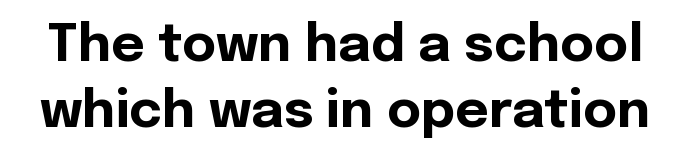
{"serif": "no", "italic": "no", "bold": "yes", "weight": "bold", "width": "normal", "x_height": "medium", "monospaced": "no", "underline": "no", "line_spacing": "normal", "line_spacing_ratio": 1.27, "letter_spacing": "normal", "letter_spacing_em": 0.0, "glyph_px": 52}
